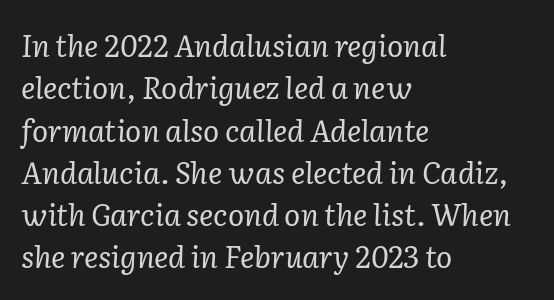
{"serif": "yes", "italic": "yes", "lean": "right", "slant_degrees": 2, "bold": "no", "weight": "regular", "width": "normal", "stroke_contrast": "low", "x_height": "medium", "monospaced": "no", "underline": "no", "align": "left", "line_spacing": "normal", "line_spacing_ratio": 1.41, "letter_spacing": "normal", "letter_spacing_em": 0.0, "glyph_px": 30}
